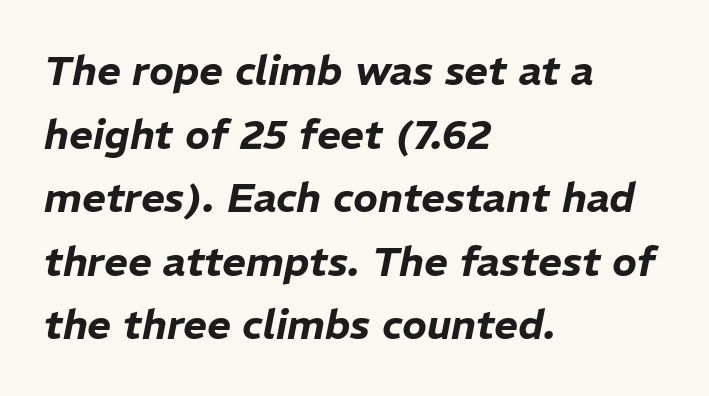
The image shows 41 px text type, italic (leaning right); set left-aligned, normal line spacing (1.55x), normal letter spacing, not underlined; low stroke contrast and a medium x-height.
